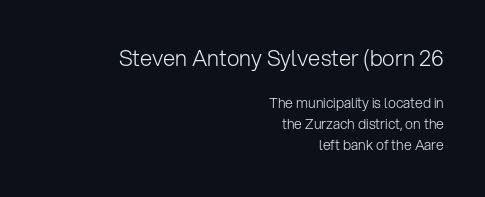
Each line ends at the same right margin while the left side varies. This rendering features lettering with no underline. Italic: no, the glyphs are upright roman. Letters have the restrained weight of plain body copy at most. In this sample the first text group is rendered at the bigger scale. One glance says typical: line gaps are just what's usual.
